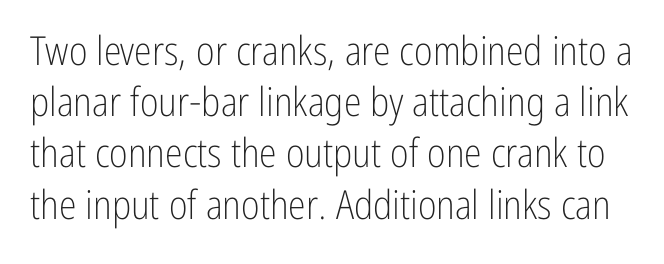
{"serif": "no", "italic": "no", "bold": "no", "weight": "light", "width": "condensed", "stroke_contrast": "low", "x_height": "medium", "monospaced": "no", "underline": "no", "line_spacing": "normal", "line_spacing_ratio": 1.28, "letter_spacing": "normal", "letter_spacing_em": 0.0, "glyph_px": 40}
